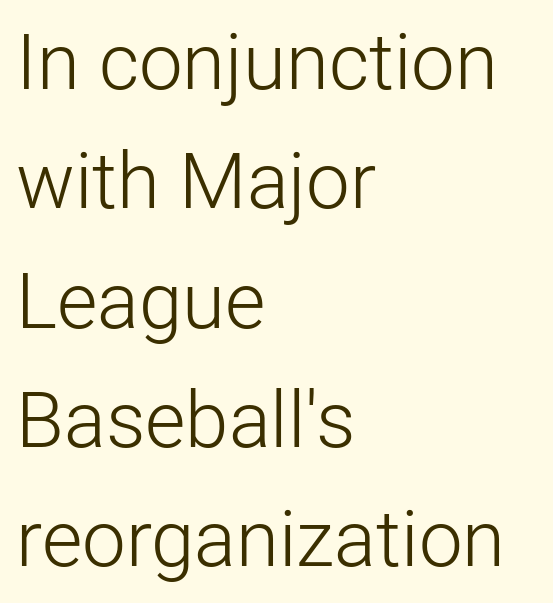
Leading matches the norm, producing a regular column. These lines are composed in type without serifs. A typesetter would call this proportional, since set widths differ per character. No italicization has been applied; the sample stays upright. Descenders hang freely into open space.
